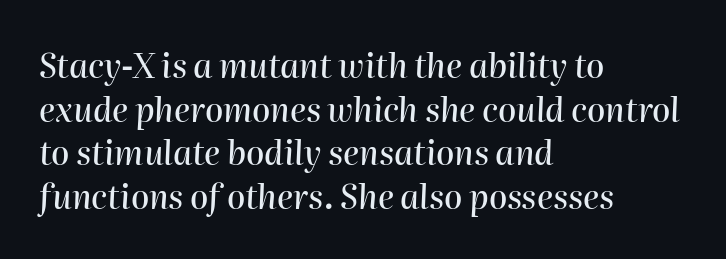
Q: Is the text italic (slanted)? A: Yes, it leans right by about 2 degrees.
Q: Is the text underlined? A: No.
Q: How is the paragraph aligned? A: Left-aligned.
Q: Is the spacing between letters normal or unusually wide? A: Normal.
Q: Is the spacing between lines tight, normal or loose? A: Normal.
Q: Width (condensed, normal, or wide)? A: Normal.
Q: Stroke contrast? A: High.
Q: x-height? A: Medium.
Q: Monospaced? A: No.
